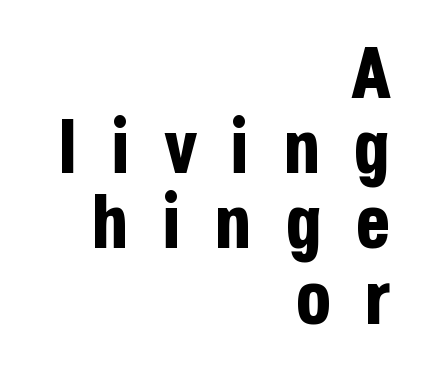
Q: Is the text bold? A: Yes.
Q: Is the text italic (slanted)? A: No, it is upright.
Q: Is the typeface a serif or a sans-serif typeface? A: Sans-serif.
Q: Is the text underlined? A: No.
Q: How is the paragraph aligned? A: Right-aligned.
Q: Is the spacing between letters normal or unusually wide? A: Unusually wide.
Q: Is the spacing between lines tight, normal or loose? A: Tight.
Q: Width (condensed, normal, or wide)? A: Condensed.
Q: Stroke contrast? A: Low.
Q: x-height? A: Large.
Q: Monospaced? A: No.
